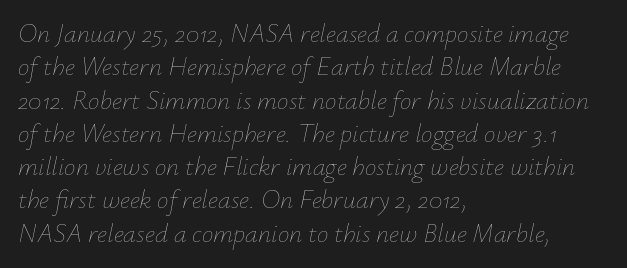
Q: Is the text bold? A: No.
Q: Is the text italic (slanted)? A: Yes, it leans right by about 12 degrees.
Q: Is the text underlined? A: No.
Q: How is the paragraph aligned? A: Left-aligned.
Q: Is the spacing between letters normal or unusually wide? A: Normal.
Q: Is the spacing between lines tight, normal or loose? A: Normal.
